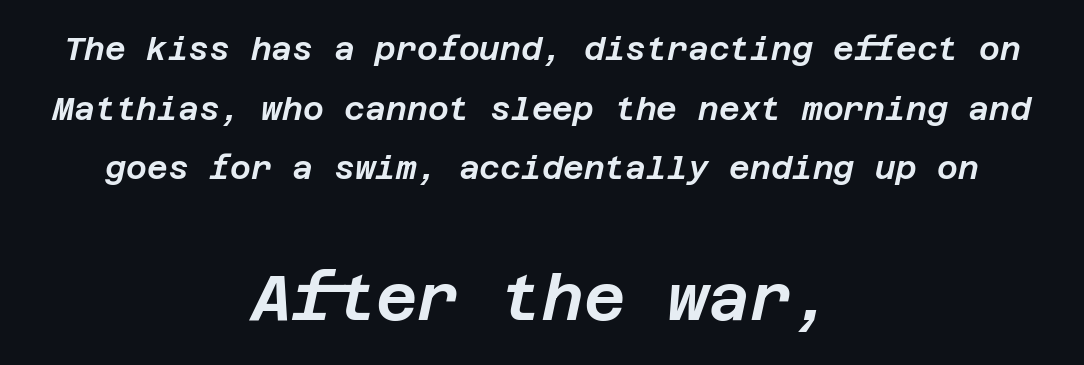
{"italic": "yes", "lean": "right", "slant_degrees": 12, "width": "normal", "stroke_contrast": "low", "x_height": "large", "underline": "no", "align": "center", "line_spacing_ratio": 1.86, "letter_spacing": "normal", "letter_spacing_em": 0.0, "larger_block": "second", "size_ratio": 2.0, "glyph_px": 64}
